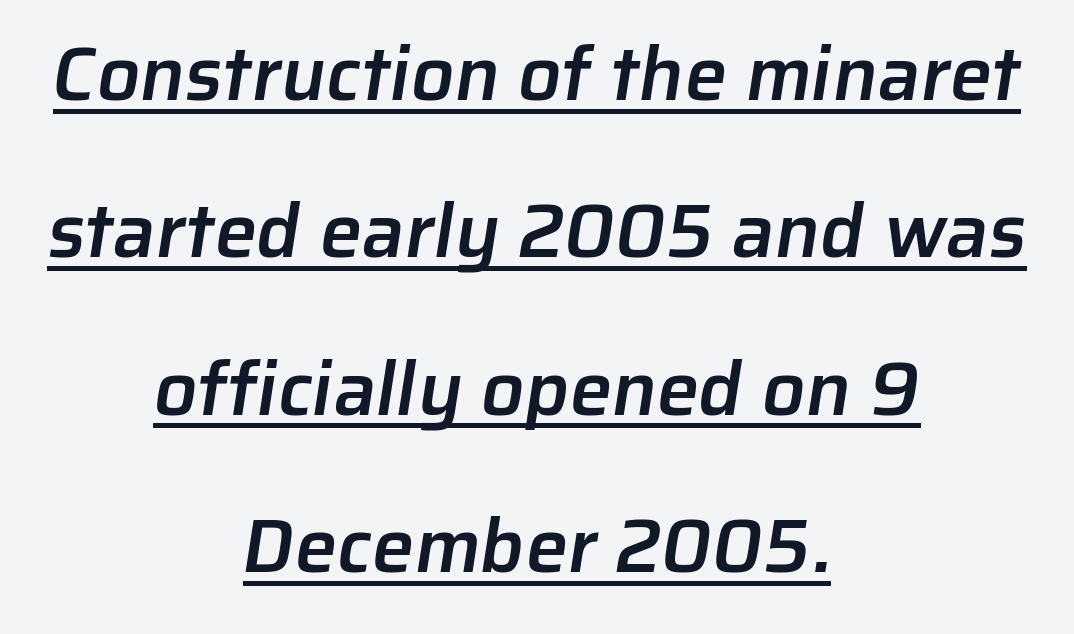
Q: Is the text bold? A: Semi-bold.
Q: Is the typeface a serif or a sans-serif typeface? A: Sans-serif.
Q: Is the text underlined? A: Yes.
Q: How is the paragraph aligned? A: Centered.
Q: Is the spacing between letters normal or unusually wide? A: Normal.
Q: Is the spacing between lines tight, normal or loose? A: Loose.
Q: Width (condensed, normal, or wide)? A: Normal.
Q: Stroke contrast? A: Low.
Q: x-height? A: Medium.
Q: Monospaced? A: No.
